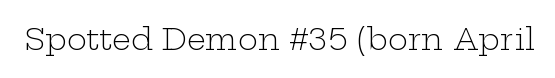
Q: Is the text bold? A: No.
Q: Is the text italic (slanted)? A: No, it is upright.
Q: Is the typeface a serif or a sans-serif typeface? A: Serif.
Q: Is the text underlined? A: No.
Q: Is the spacing between letters normal or unusually wide? A: Normal.
Q: Width (condensed, normal, or wide)? A: Wide.
Q: Stroke contrast? A: Low.
Q: x-height? A: Medium.
Q: Monospaced? A: No.
